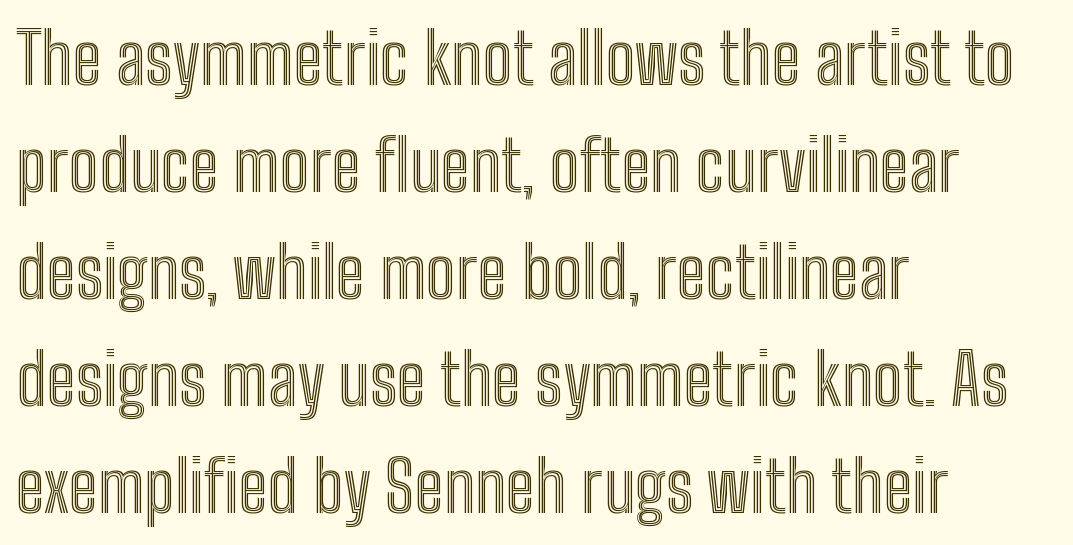
Quick note: not italic, upright. Evenly set lines give the paragraph a standard silhouette. The face used here is proportionally spaced, like ordinary book or web type. Bare-footed words on every line.
